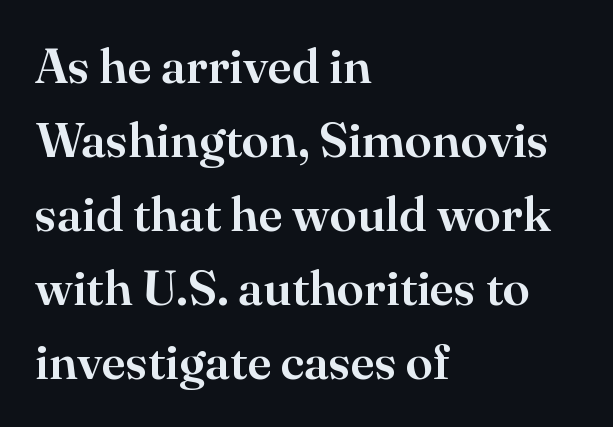
{"serif": "yes", "italic": "no", "width": "normal", "stroke_contrast": "high", "x_height": "small", "monospaced": "no", "underline": "no", "align": "left", "line_spacing": "normal", "line_spacing_ratio": 1.51, "letter_spacing": "normal", "letter_spacing_em": 0.0, "glyph_px": 49}
